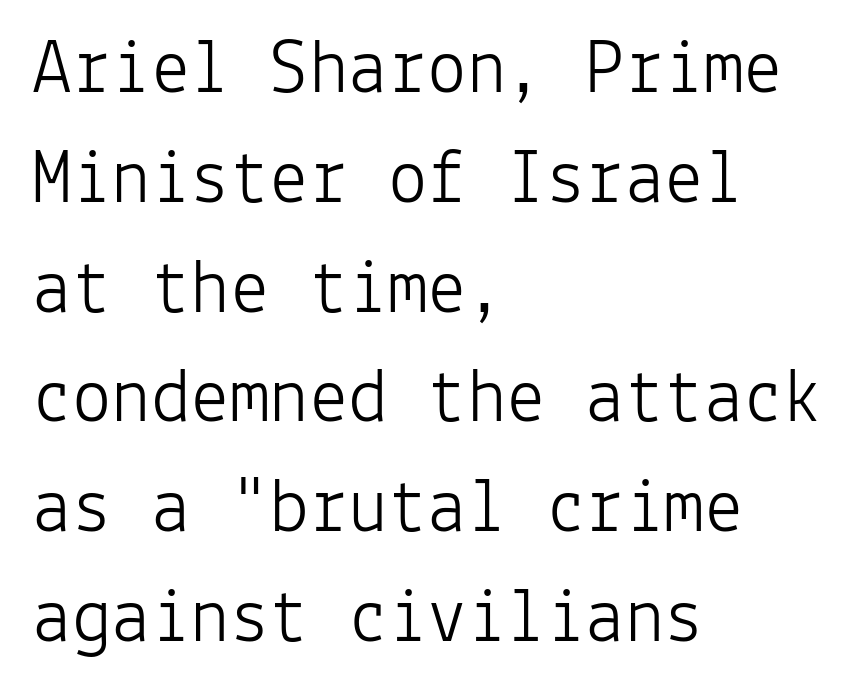
The image shows 79 px light sans-serif type, upright, monospaced; set left-aligned, normal line spacing (1.39x), normal letter spacing, not underlined; low stroke contrast and a medium x-height.
